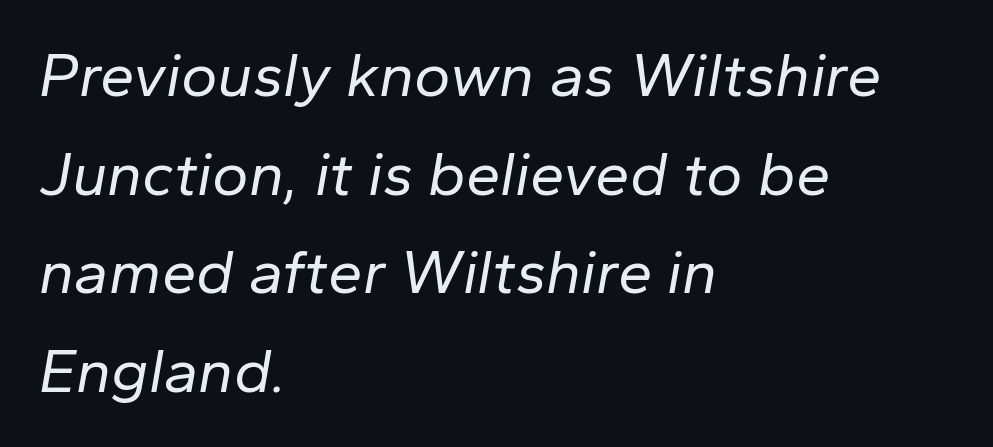
{"italic": "yes", "lean": "right", "slant_degrees": 10, "bold": "no", "weight": "regular", "width": "normal", "stroke_contrast": "low", "x_height": "medium", "monospaced": "no", "underline": "no", "align": "left", "line_spacing": "normal", "line_spacing_ratio": 1.59, "letter_spacing": "normal", "letter_spacing_em": 0.0, "glyph_px": 62}
